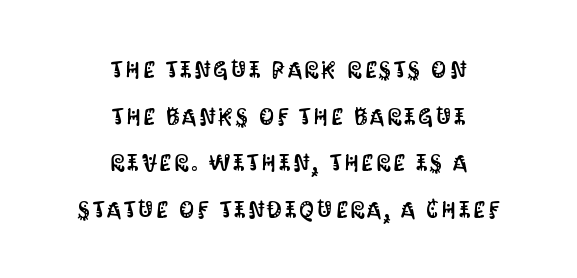
Q: Is the text italic (slanted)? A: No, it is upright.
Q: Is the text underlined? A: No.
Q: How is the paragraph aligned? A: Centered.
Q: Is the spacing between lines tight, normal or loose? A: Loose.
